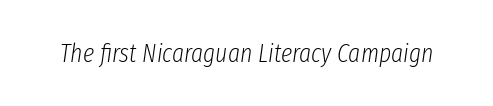
{"italic": "yes", "lean": "right", "slant_degrees": 8, "bold": "no", "underline": "no", "letter_spacing": "normal", "letter_spacing_em": 0.0, "glyph_px": 26}
